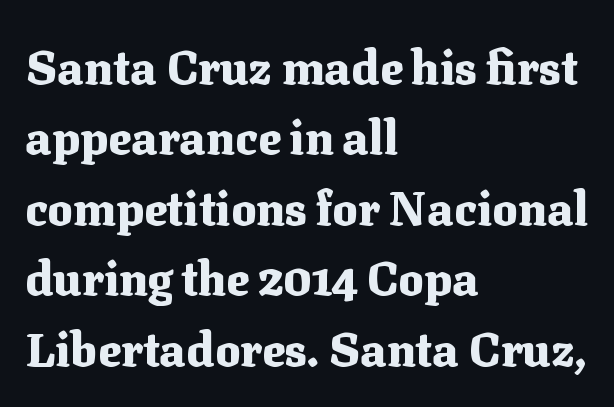
{"serif": "yes", "italic": "no", "bold": "yes", "weight": "heavy", "width": "normal", "stroke_contrast": "medium", "x_height": "medium", "monospaced": "no", "underline": "no", "align": "left", "line_spacing": "normal", "line_spacing_ratio": 1.5, "letter_spacing": "normal", "letter_spacing_em": 0.0, "glyph_px": 47}
